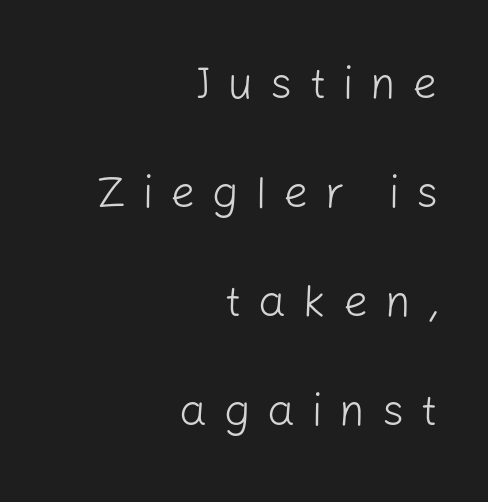
{"serif": "no", "italic": "no", "bold": "no", "weight": "light", "width": "normal", "stroke_contrast": "low", "x_height": "medium", "monospaced": "no", "underline": "no", "align": "right", "line_spacing": "loose", "line_spacing_ratio": 2.48, "letter_spacing": "wide", "letter_spacing_em": 0.38, "glyph_px": 44}
